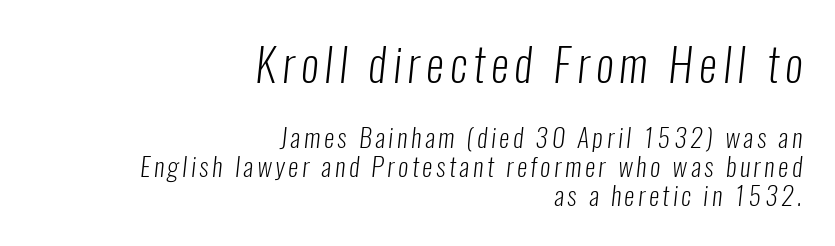
{"serif": "no", "bold": "no", "weight": "light", "width": "condensed", "stroke_contrast": "low", "x_height": "medium", "monospaced": "no", "underline": "no", "align": "right", "line_spacing": "tight", "line_spacing_ratio": 1.11, "larger_block": "first", "size_ratio": 1.73, "glyph_px": 45}
